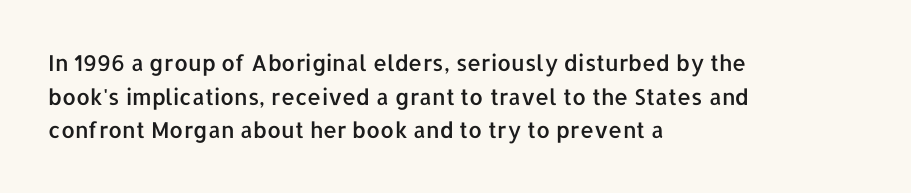
Q: Is the text italic (slanted)? A: No, it is upright.
Q: Is the text underlined? A: No.
Q: How is the paragraph aligned? A: Left-aligned.
Q: Is the spacing between letters normal or unusually wide? A: Normal.
Q: Is the spacing between lines tight, normal or loose? A: Normal.
